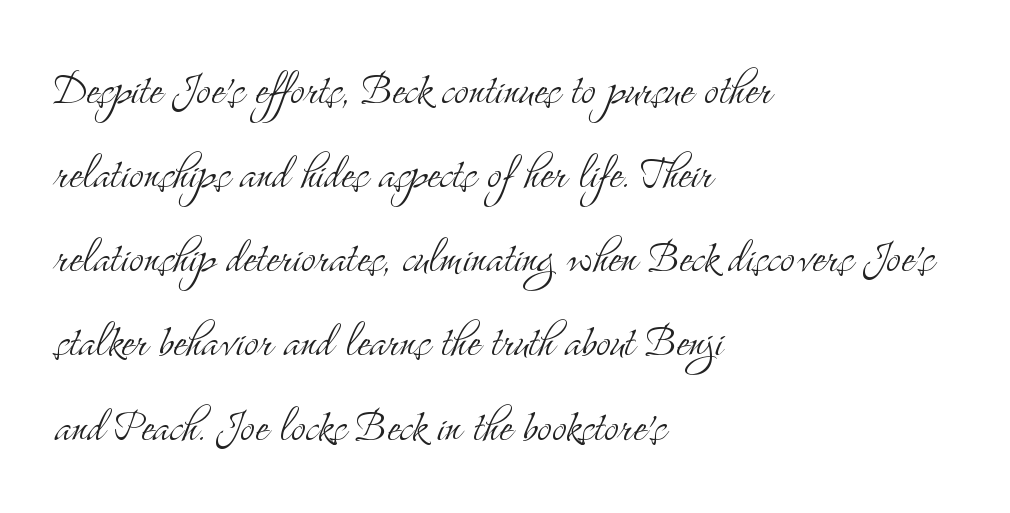
{"serif": "yes", "bold": "no", "weight": "light", "width": "condensed", "stroke_contrast": "medium", "x_height": "small", "monospaced": "no", "underline": "no", "align": "left", "line_spacing": "normal", "line_spacing_ratio": 1.53, "letter_spacing": "normal", "letter_spacing_em": 0.0, "glyph_px": 55}
